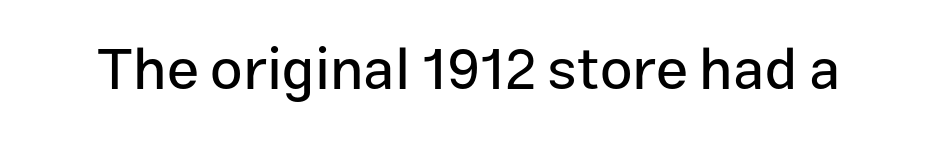
Q: Is the text italic (slanted)? A: No, it is upright.
Q: Is the typeface a serif or a sans-serif typeface? A: Sans-serif.
Q: Is the text underlined? A: No.
Q: Is the spacing between letters normal or unusually wide? A: Normal.
Q: Width (condensed, normal, or wide)? A: Normal.
Q: Stroke contrast? A: Low.
Q: x-height? A: Medium.
Q: Monospaced? A: No.
